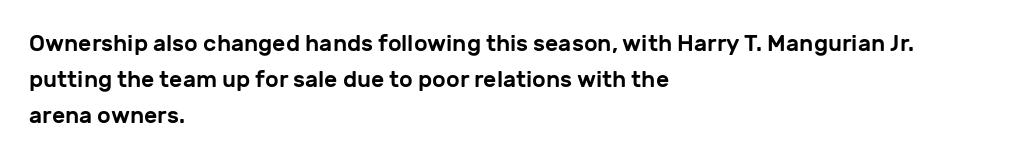
The passage shown has conventional tracking throughout. The axis of the letterforms is exactly vertical. In CSS terms this would be text-align: left. The area under the type is left untouched.
